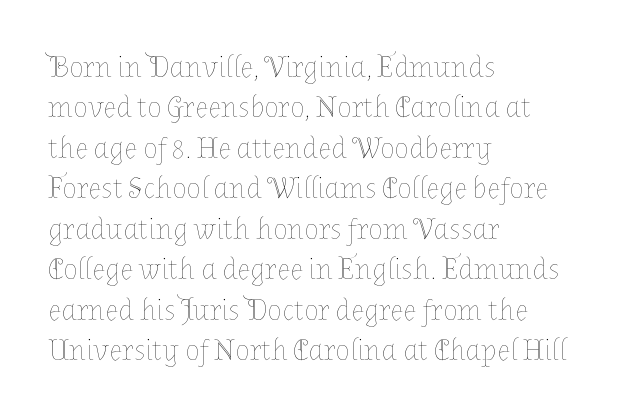
The image shows 30 px thin type, upright; set left-aligned, normal line spacing (1.35x), normal letter spacing, not underlined; low stroke contrast and a medium x-height.
